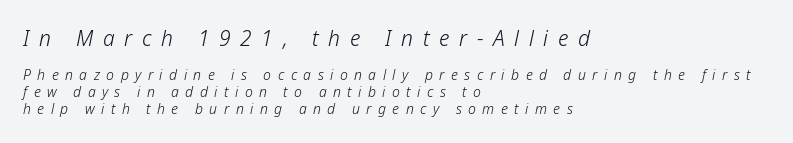
{"italic": "yes", "lean": "right", "slant_degrees": 12, "bold": "no", "underline": "no", "align": "left", "line_spacing_ratio": 1.21, "letter_spacing": "wide", "letter_spacing_em": 0.46, "larger_block": "first", "size_ratio": 1.5, "glyph_px": 21}
